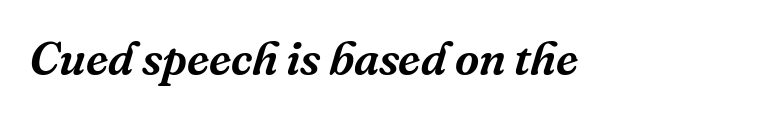
{"serif": "yes", "italic": "yes", "lean": "right", "slant_degrees": 16, "width": "normal", "stroke_contrast": "medium", "x_height": "medium", "monospaced": "no", "underline": "no", "letter_spacing": "normal", "letter_spacing_em": 0.0, "glyph_px": 47}
